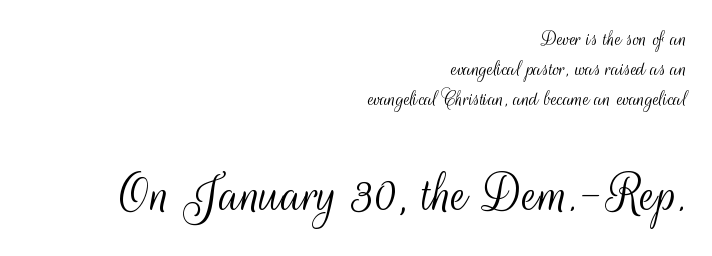
Observe the ordinary spacing: letters are neighbours, not strangers. Note the varied advance widths — an 'i' is clearly narrower than an 'm'. How would I describe the line gaps? Plain and ordinary. Just letters on the line, the space beneath them empty. The rendering enlarges the type as you move from the upper chunk to the lower. The designer went with a sans here, leaving each stem footless.
